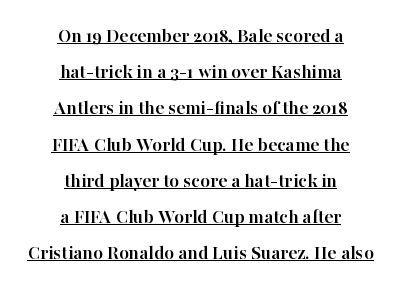
{"italic": "no", "bold": "yes", "underline": "yes", "align": "center", "line_spacing_ratio": 1.81, "letter_spacing": "normal", "letter_spacing_em": 0.0, "glyph_px": 20}
